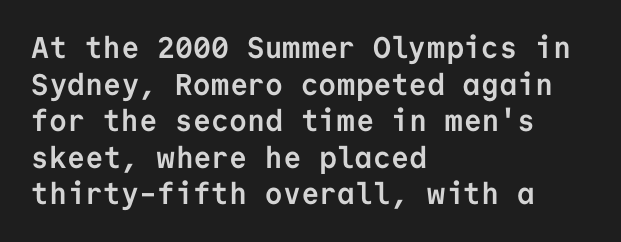
{"serif": "no", "italic": "no", "bold": "yes", "weight": "semibold", "width": "normal", "stroke_contrast": "low", "x_height": "medium", "monospaced": "yes", "underline": "no", "align": "left", "line_spacing_ratio": 1.22, "letter_spacing": "normal", "letter_spacing_em": 0.0, "glyph_px": 30}
